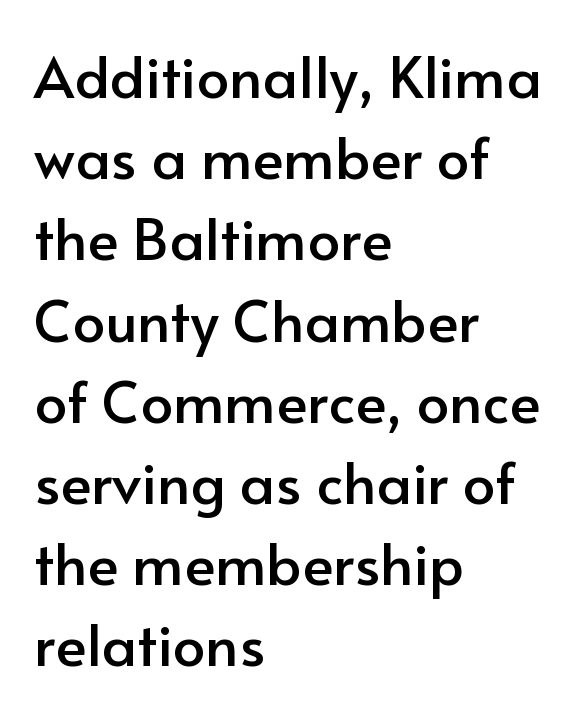
The image shows 58 px sans-serif type, upright; set left-aligned, normal line spacing (1.4x), normal letter spacing, not underlined; low stroke contrast and a small x-height.
